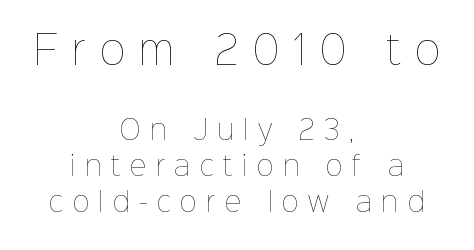
{"italic": "no", "bold": "no", "weight": "thin", "width": "normal", "stroke_contrast": "low", "x_height": "medium", "monospaced": "no", "underline": "no", "align": "center", "line_spacing": "normal", "line_spacing_ratio": 1.38, "letter_spacing": "wide", "letter_spacing_em": 0.36, "larger_block": "first", "size_ratio": 1.5, "glyph_px": 39}
